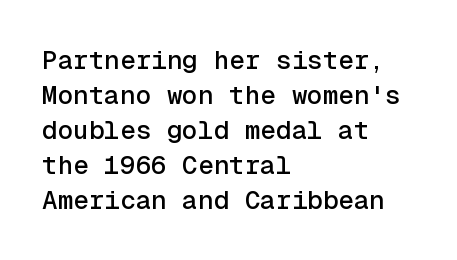
Upright lettering throughout. A classic flush-left, rag-right setting is used for this passage. Underlining? Definitely not there. The passage shown stacks its lines at a standard gap. The letterforms sit shoulder to shoulder at normal distance.
